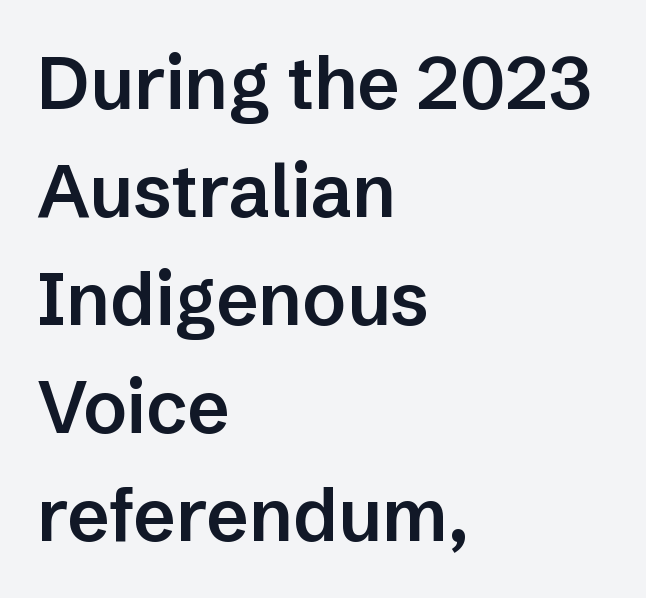
Q: Is the text bold? A: Semi-bold.
Q: Is the text italic (slanted)? A: No, it is upright.
Q: Is the typeface a serif or a sans-serif typeface? A: Sans-serif.
Q: Is the text underlined? A: No.
Q: How is the paragraph aligned? A: Left-aligned.
Q: Is the spacing between letters normal or unusually wide? A: Normal.
Q: Is the spacing between lines tight, normal or loose? A: Normal.
Q: Width (condensed, normal, or wide)? A: Normal.
Q: Stroke contrast? A: Low.
Q: x-height? A: Medium.
Q: Monospaced? A: No.
